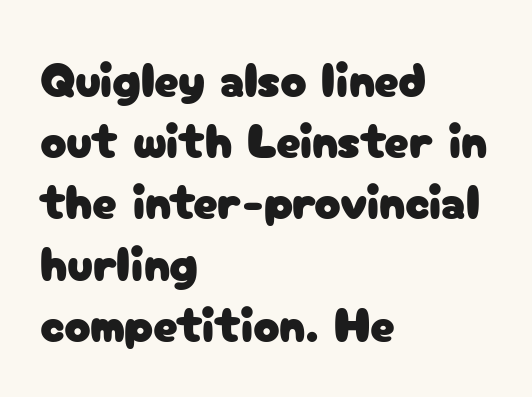
The image shows 49 px sans-serif type, upright; set left-aligned, normal line spacing (1.25x), normal letter spacing, not underlined; low stroke contrast and a medium x-height.
